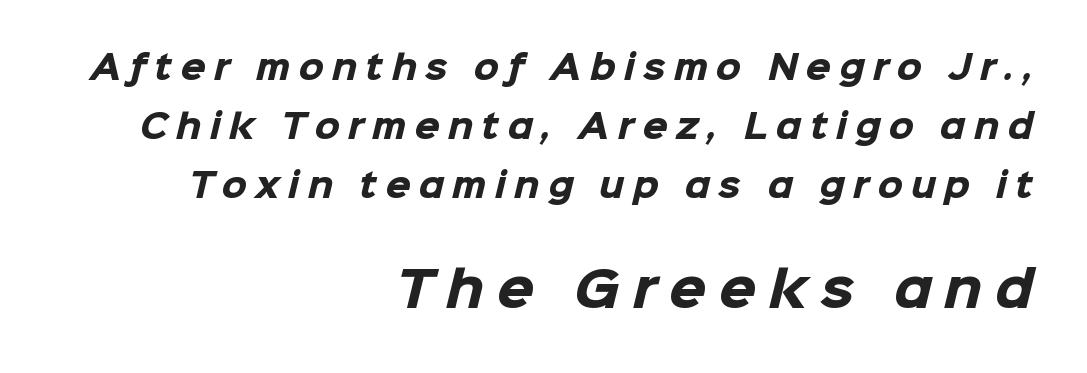
The image shows 48 px heavy sans-serif type; set right-aligned, line spacing 1.84x, unusually wide letter spacing (+0.26 em), not underlined; the second (bottom) block is 1.5x larger; low stroke contrast and a medium x-height.
